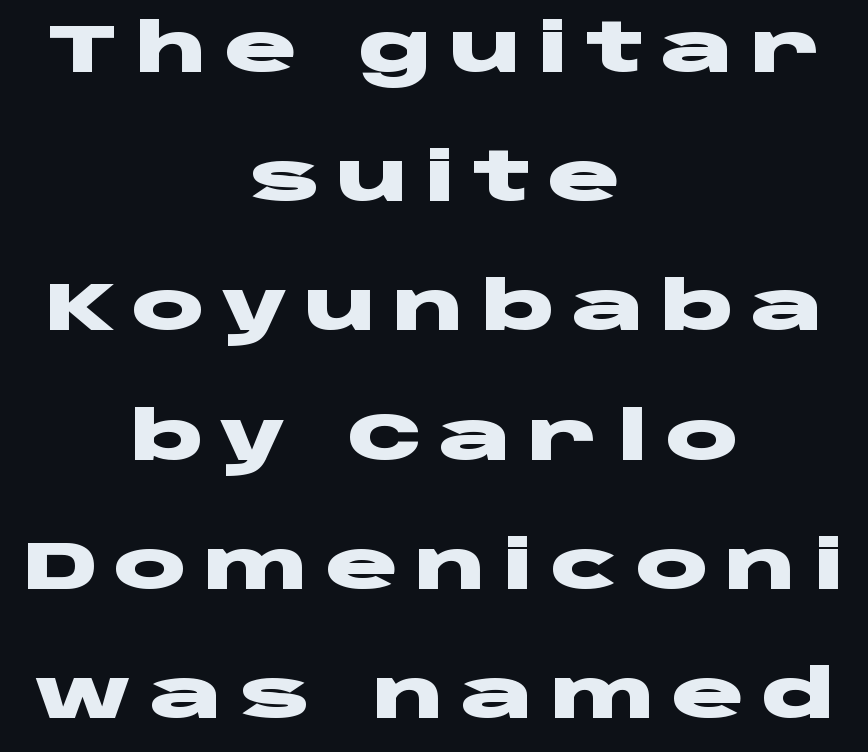
The image shows 68 px heavy, wide sans-serif type, upright; set centered, loose line spacing (1.9x), unusually wide letter spacing (+0.24 em), not underlined; low stroke contrast and a large x-height.
